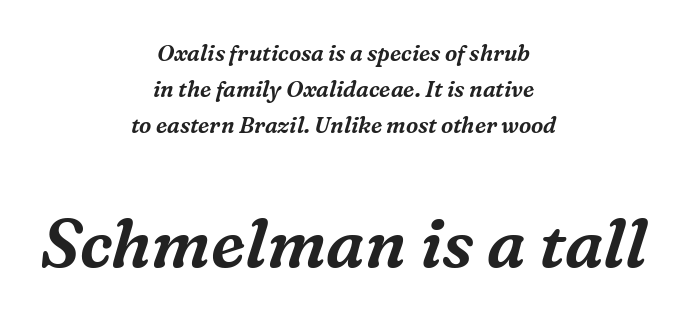
Q: Is the text italic (slanted)? A: Yes, it leans right by about 16 degrees.
Q: Is the typeface a serif or a sans-serif typeface? A: Serif.
Q: Is the text underlined? A: No.
Q: How is the paragraph aligned? A: Centered.
Q: Is the spacing between letters normal or unusually wide? A: Normal.
Q: Is the spacing between lines tight, normal or loose? A: Normal.
Q: Which block of text is set in a larger size, the first (top) or the second (bottom)? A: The second (bottom) one.
Q: Width (condensed, normal, or wide)? A: Normal.
Q: Stroke contrast? A: Medium.
Q: x-height? A: Medium.
Q: Monospaced? A: No.
